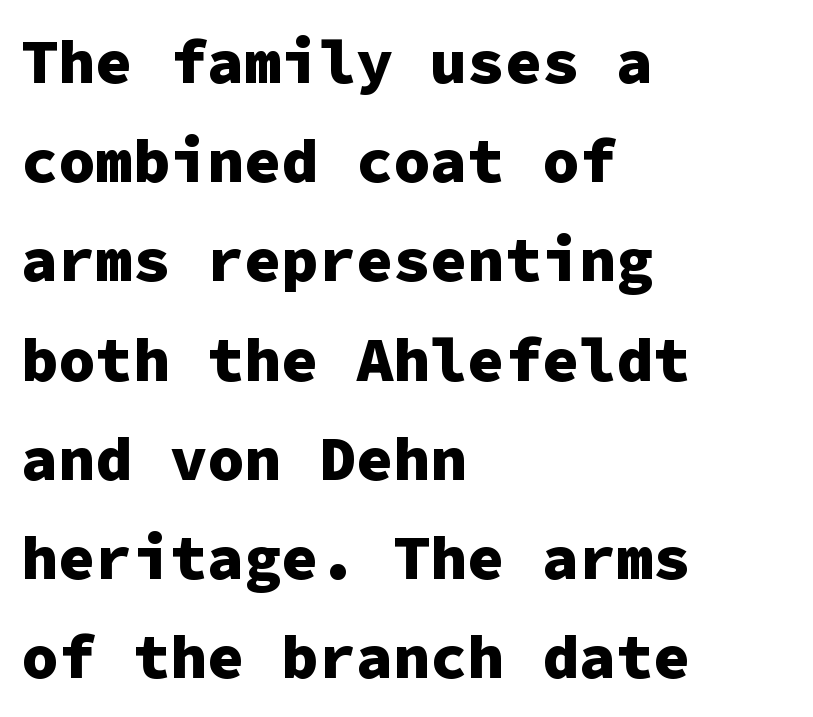
Q: Is the text bold? A: Yes.
Q: Is the text italic (slanted)? A: No, it is upright.
Q: Is the typeface a serif or a sans-serif typeface? A: Sans-serif.
Q: Is the text underlined? A: No.
Q: How is the paragraph aligned? A: Left-aligned.
Q: Is the spacing between letters normal or unusually wide? A: Normal.
Q: Is the spacing between lines tight, normal or loose? A: Normal.
Q: Width (condensed, normal, or wide)? A: Normal.
Q: Stroke contrast? A: Low.
Q: x-height? A: Medium.
Q: Monospaced? A: Yes.
